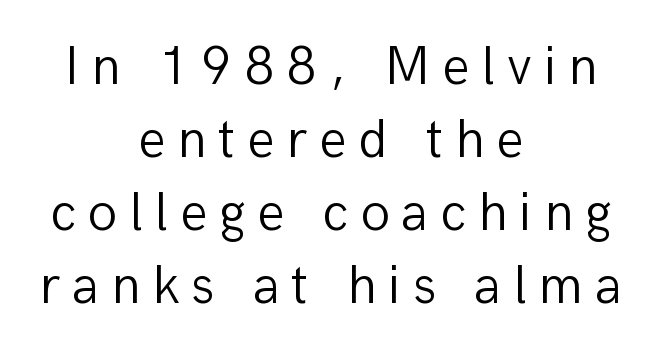
{"serif": "no", "italic": "no", "bold": "no", "weight": "light", "width": "normal", "stroke_contrast": "low", "x_height": "medium", "monospaced": "no", "underline": "no", "align": "center", "line_spacing": "normal", "line_spacing_ratio": 1.35, "letter_spacing": "wide", "letter_spacing_em": 0.22, "glyph_px": 54}
